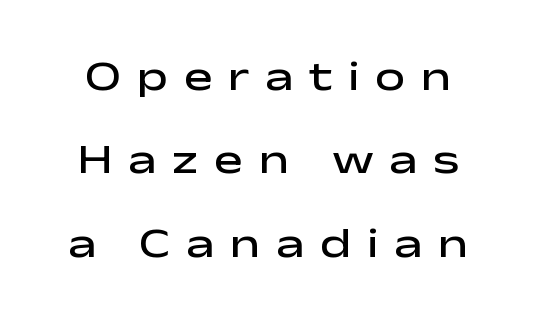
Q: Is the text bold? A: Semi-bold.
Q: Is the text italic (slanted)? A: No, it is upright.
Q: Is the typeface a serif or a sans-serif typeface? A: Sans-serif.
Q: Is the text underlined? A: No.
Q: Is the spacing between letters normal or unusually wide? A: Unusually wide.
Q: Is the spacing between lines tight, normal or loose? A: Loose.
Q: Width (condensed, normal, or wide)? A: Wide.
Q: Stroke contrast? A: Low.
Q: x-height? A: Medium.
Q: Monospaced? A: No.
